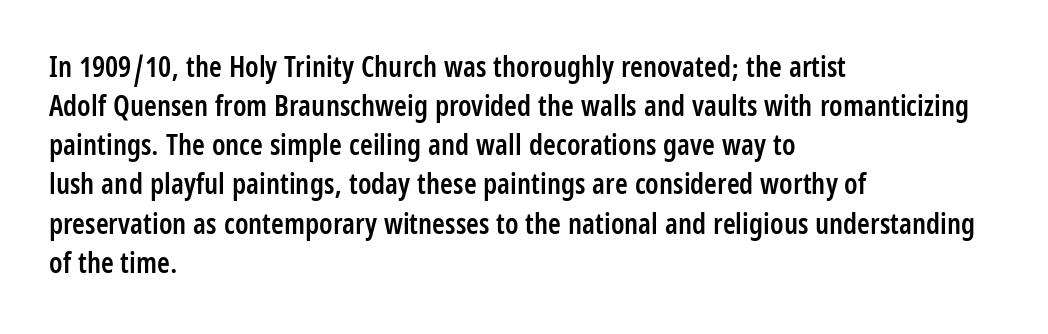
Q: Is the text bold? A: Semi-bold.
Q: Is the text italic (slanted)? A: No, it is upright.
Q: Is the typeface a serif or a sans-serif typeface? A: Sans-serif.
Q: Is the text underlined? A: No.
Q: How is the paragraph aligned? A: Left-aligned.
Q: Is the spacing between letters normal or unusually wide? A: Normal.
Q: Is the spacing between lines tight, normal or loose? A: Normal.
Q: Width (condensed, normal, or wide)? A: Condensed.
Q: Stroke contrast? A: Low.
Q: x-height? A: Large.
Q: Monospaced? A: No.
